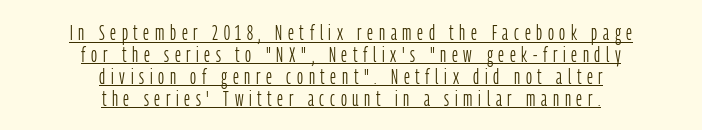
The image shows 21 px text type, upright; set centered, tight line spacing (1.04x), unusually wide letter spacing (+0.27 em), underlined.
